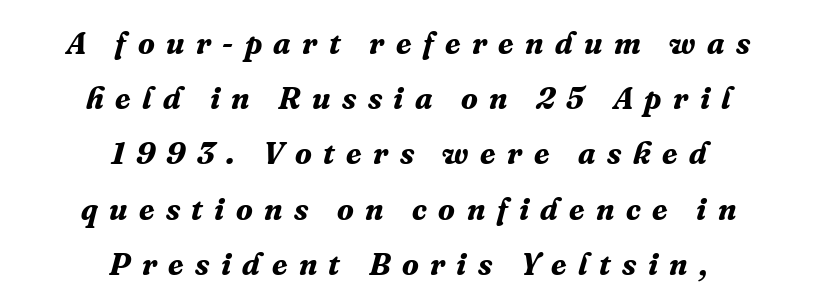
One-word summary of the alignment: center. Words appear elongated and porous because spacing is wide. The face used here is seriffed, in the tradition of book romans. The letters advance in unequal steps, a hallmark of proportional type. Heavy-handed strokes throughout: this text is bold.
